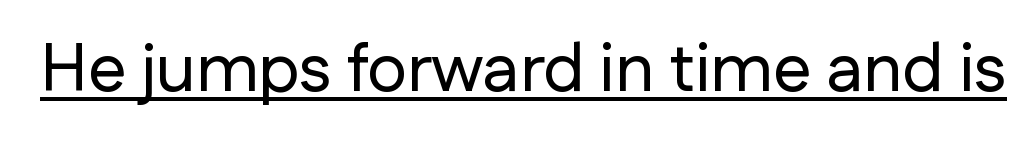
A sans-serif font was chosen for this passage. The letters advance in unequal steps, a hallmark of proportional type. No italicization has been applied; the sample stays upright. Quick note: underline on. Students, note that the glyphs here touch the page at normal intervals.
